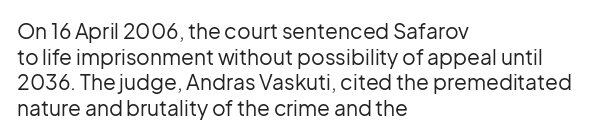
Does extra space separate the letters? No, they use regular spacing. The passage is arranged the way most books set body copy — flush left. The area under the type is left untouched. The face looks like a standard text weight, possibly lighter. Notice how the stems are strictly vertical — no italics here.
